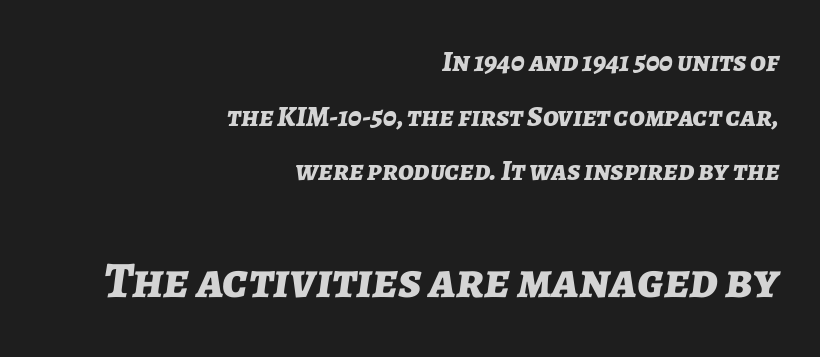
A typesetter would mark this as italic. Here the glyphs are tracked normally, forming tight word shapes. Quick note: underline off. The passage shown begins with its smaller block and ends with its larger one. The passage shown is emphatically bold.
